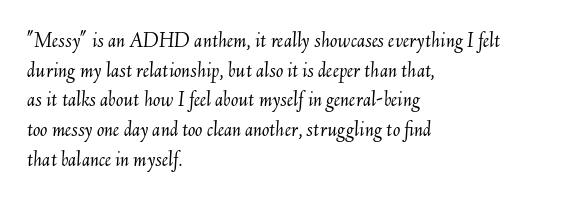
{"italic": "yes", "lean": "right", "slant_degrees": 6, "bold": "no", "underline": "no", "align": "left", "line_spacing": "normal", "line_spacing_ratio": 1.35, "letter_spacing": "normal", "letter_spacing_em": 0.0, "glyph_px": 22}
